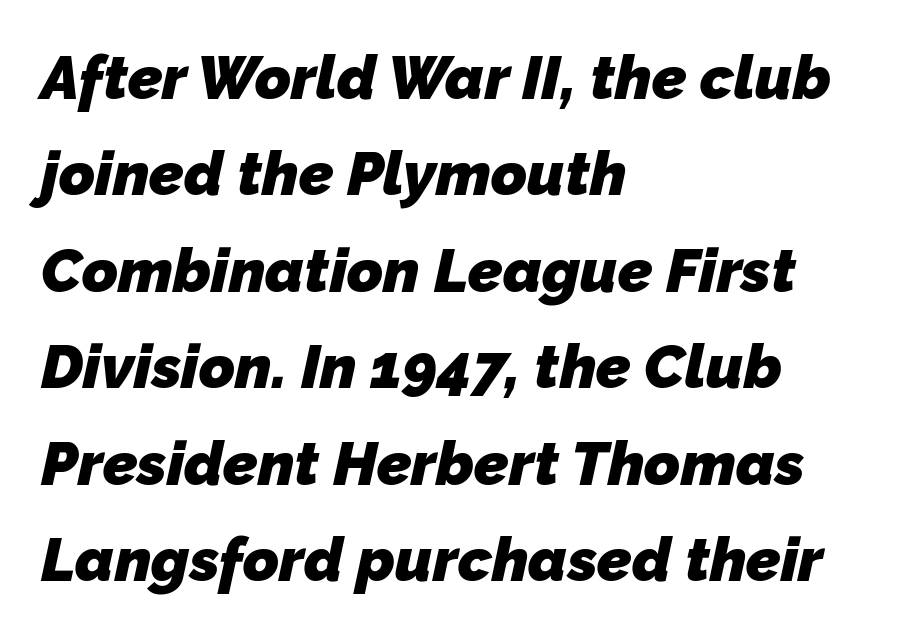
The image shows 61 px heavy sans-serif type; set left-aligned, normal line spacing (1.58x), normal letter spacing, not underlined; low stroke contrast and a medium x-height.
